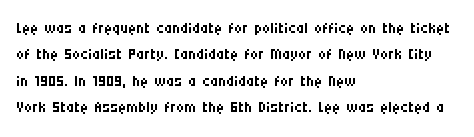
The image shows 22 px text type, upright; set left-aligned, line spacing 1.2x, normal letter spacing, not underlined.
